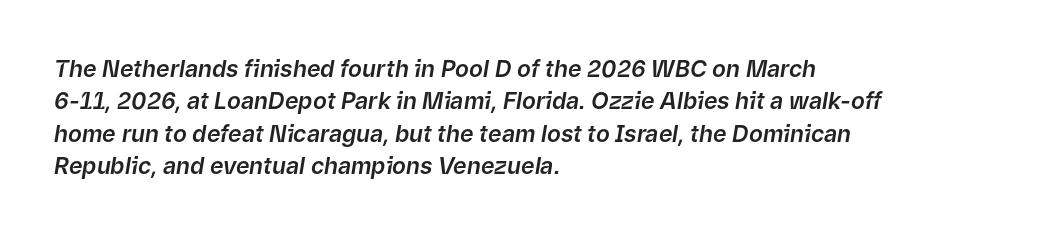
The image shows 23 px text type, italic (leaning right); set left-aligned, normal line spacing (1.41x), normal letter spacing, not underlined.
